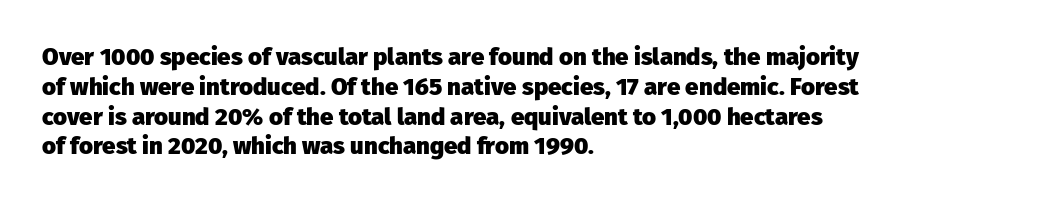
{"italic": "no", "bold": "yes", "underline": "no", "align": "left", "line_spacing_ratio": 1.24, "letter_spacing": "normal", "letter_spacing_em": 0.0, "glyph_px": 24}
